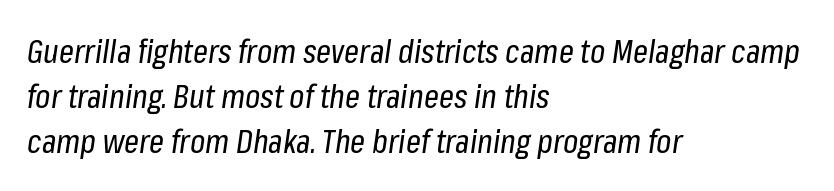
Q: Is the text bold? A: No.
Q: Is the text italic (slanted)? A: Yes, it leans right by about 8 degrees.
Q: Is the text underlined? A: No.
Q: How is the paragraph aligned? A: Left-aligned.
Q: Is the spacing between letters normal or unusually wide? A: Normal.
Q: Is the spacing between lines tight, normal or loose? A: Normal.
Q: Width (condensed, normal, or wide)? A: Condensed.
Q: Stroke contrast? A: Low.
Q: x-height? A: Medium.
Q: Monospaced? A: No.
